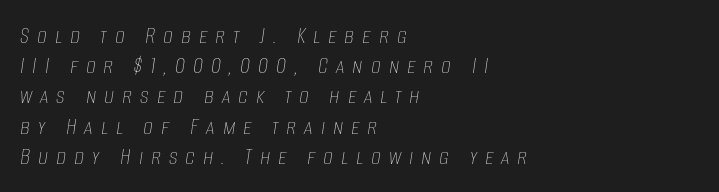
{"italic": "yes", "lean": "right", "slant_degrees": 8, "bold": "no", "underline": "no", "align": "left", "line_spacing_ratio": 1.21, "letter_spacing": "wide", "letter_spacing_em": 0.31, "glyph_px": 25}
